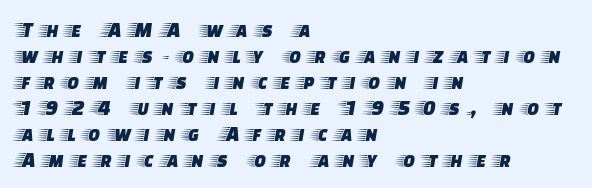
{"underline": "no", "align": "left", "line_spacing_ratio": 1.18, "letter_spacing": "wide", "letter_spacing_em": 0.39, "glyph_px": 22}
